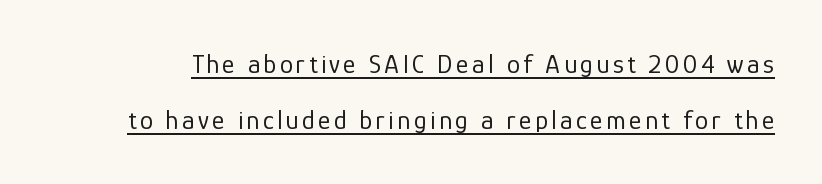
Q: Is the text bold? A: No.
Q: Is the text italic (slanted)? A: No, it is upright.
Q: Is the text underlined? A: Yes.
Q: Is the spacing between lines tight, normal or loose? A: Loose.
